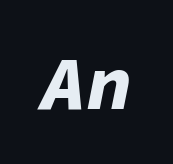
The image shows 76 px bold type, italic (leaning right), monospaced; set normal letter spacing, not underlined; low stroke contrast and a medium x-height.
